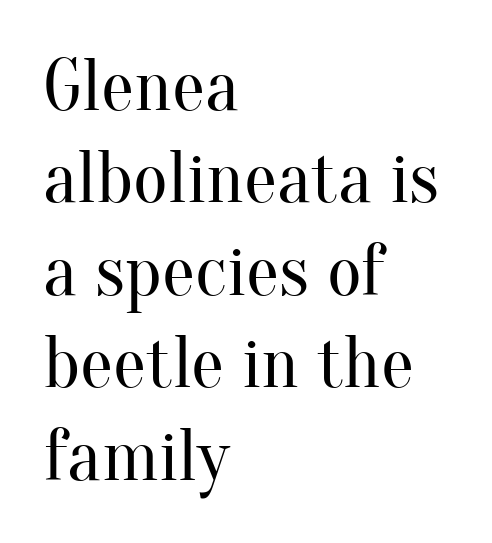
{"serif": "yes", "italic": "no", "bold": "no", "weight": "regular", "width": "normal", "stroke_contrast": "medium", "x_height": "small", "monospaced": "no", "underline": "no", "align": "left", "line_spacing": "normal", "line_spacing_ratio": 1.25, "letter_spacing": "normal", "letter_spacing_em": 0.0, "glyph_px": 74}
